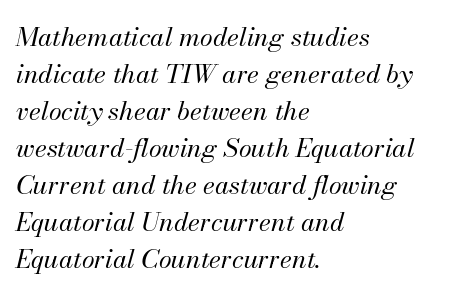
The passage shown is not bold in any degree. Short and long lines alike share a common starting point at left. This sample keeps an unexceptional amount of space between lines. You could call the tracking neutral — neither tight nor loose. Style check: oblique. Any mark beneath the type? The region is blank.
